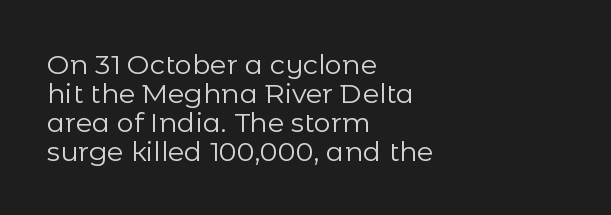
The image shows 27 px text type, upright; set left-aligned, tight line spacing (1.07x), normal letter spacing, not underlined.
